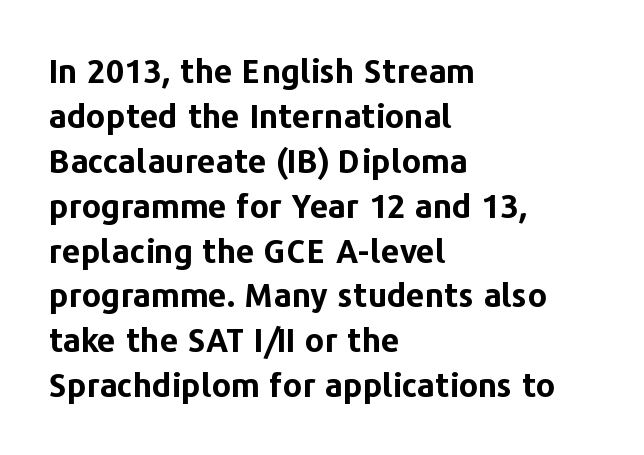
Q: Is the text bold? A: Yes.
Q: Is the text italic (slanted)? A: No, it is upright.
Q: Is the typeface a serif or a sans-serif typeface? A: Sans-serif.
Q: Is the text underlined? A: No.
Q: How is the paragraph aligned? A: Left-aligned.
Q: Is the spacing between letters normal or unusually wide? A: Normal.
Q: Is the spacing between lines tight, normal or loose? A: Normal.
Q: Width (condensed, normal, or wide)? A: Normal.
Q: Stroke contrast? A: Low.
Q: x-height? A: Medium.
Q: Monospaced? A: No.
